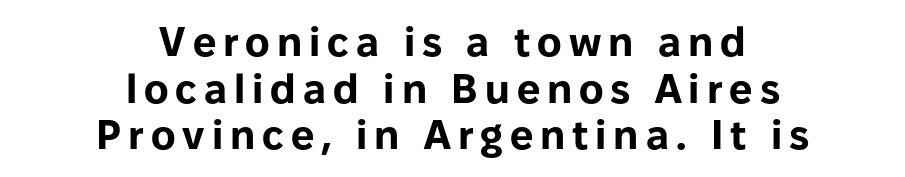
Each letter keeps its own natural width here, so spacing adapts to shape. Vertically, the passage feels compressed, each row crowding the next. A clean baseline with only descenders dipping below it. The passage is arranged like a title page — every line centered. The letters are bold, with thick, heavy strokes. It's the straight-up-and-down kind of type.
